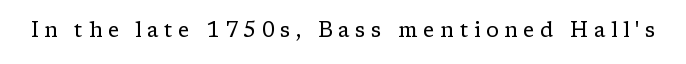
Q: Is the text bold? A: No.
Q: Is the text italic (slanted)? A: No, it is upright.
Q: Is the text underlined? A: No.
Q: Is the spacing between letters normal or unusually wide? A: Unusually wide.
